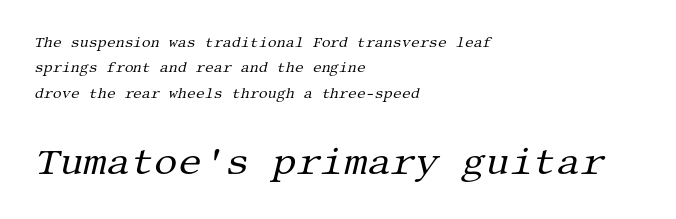
{"serif": "yes", "italic": "yes", "lean": "right", "slant_degrees": 13, "bold": "no", "weight": "regular", "width": "normal", "stroke_contrast": "medium", "x_height": "large", "underline": "no", "align": "left", "line_spacing_ratio": 1.82, "letter_spacing": "normal", "letter_spacing_em": 0.0, "larger_block": "second", "size_ratio": 2.64, "glyph_px": 37}
